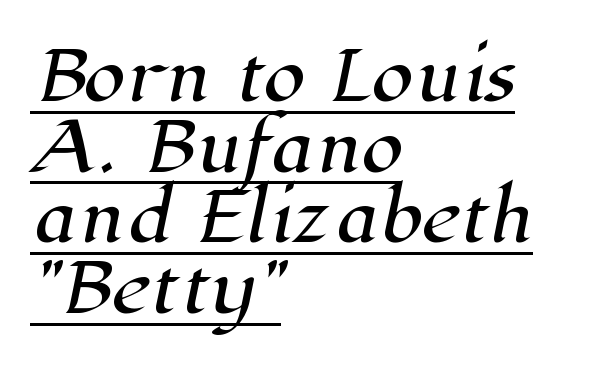
Looks like regular typesetting: each glyph gets only the width it needs. Summary of vertical rhythm: compact, with narrow interline spacing. The rendered words wear a rule along their underside. The rendering shows small feet on the letterforms — a serif design. A student would call this left alignment; a typographer would say flush left, rag right.
